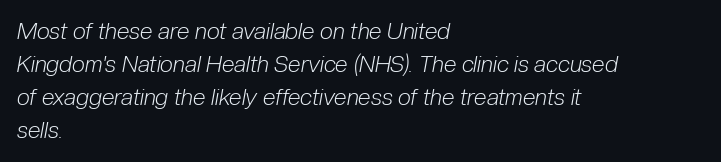
Bold? No — there's no thickening of the strokes. Descender tails drop into unmarked territory. Spacing between characters is what you'd get straight out of the box. Looking at the ascenders, they clearly lean.
